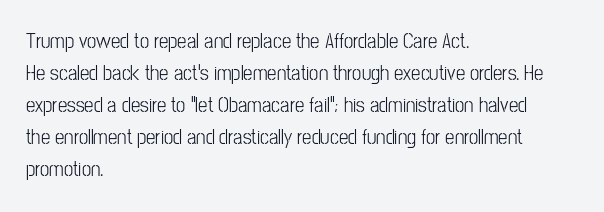
{"italic": "no", "bold": "no", "underline": "no", "align": "left", "line_spacing": "normal", "line_spacing_ratio": 1.52, "letter_spacing": "normal", "letter_spacing_em": 0.0, "glyph_px": 21}
